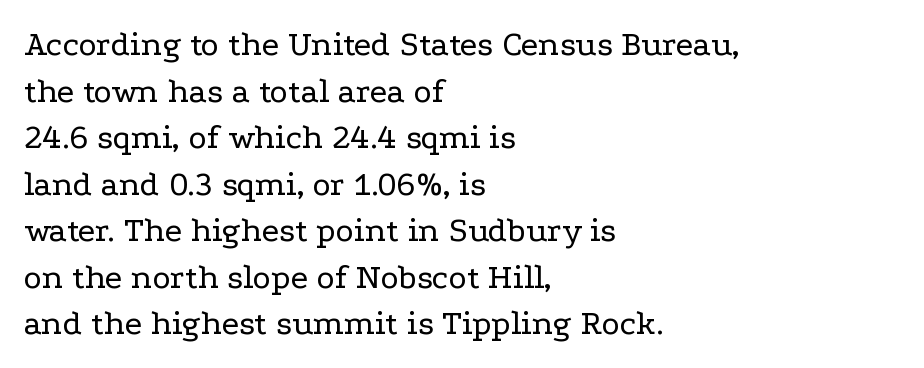
The image shows 35 px regular-weight, wide serif type, upright; set left-aligned, normal line spacing (1.33x), normal letter spacing, not underlined; low stroke contrast and a medium x-height.
